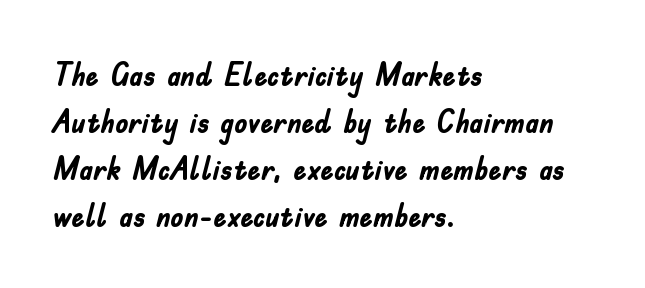
Q: Is the text bold? A: Yes.
Q: Is the text italic (slanted)? A: Yes.
Q: Is the typeface a serif or a sans-serif typeface? A: Sans-serif.
Q: Is the text underlined? A: No.
Q: How is the paragraph aligned? A: Left-aligned.
Q: Is the spacing between letters normal or unusually wide? A: Normal.
Q: Is the spacing between lines tight, normal or loose? A: Normal.
Q: Width (condensed, normal, or wide)? A: Condensed.
Q: Stroke contrast? A: Low.
Q: x-height? A: Small.
Q: Monospaced? A: No.
